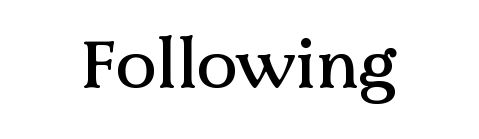
Check the space under the baseline: it is left empty. The text was rendered using a seriffed face with decorative stroke endings. Characters follow at the spacing the type designer built in. These lines are rendered in a variable-pitch font.
